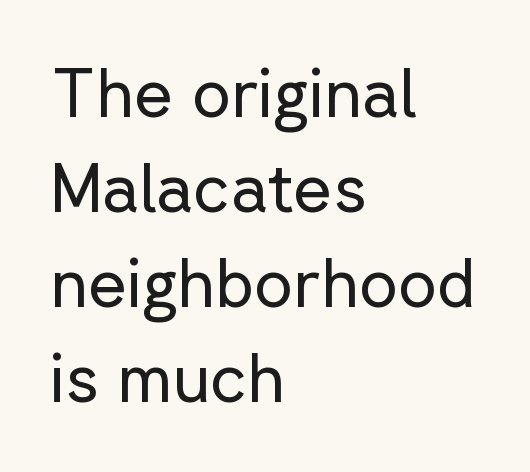
The image shows 67 px regular-weight sans-serif type, upright; set left-aligned, normal line spacing (1.42x), normal letter spacing, not underlined; low stroke contrast and a medium x-height.
